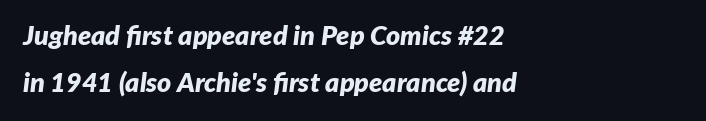
{"italic": "yes", "lean": "right", "slant_degrees": 7, "bold": "yes", "underline": "no", "align": "left", "line_spacing_ratio": 1.73, "letter_spacing": "normal", "letter_spacing_em": 0.0, "glyph_px": 27}
